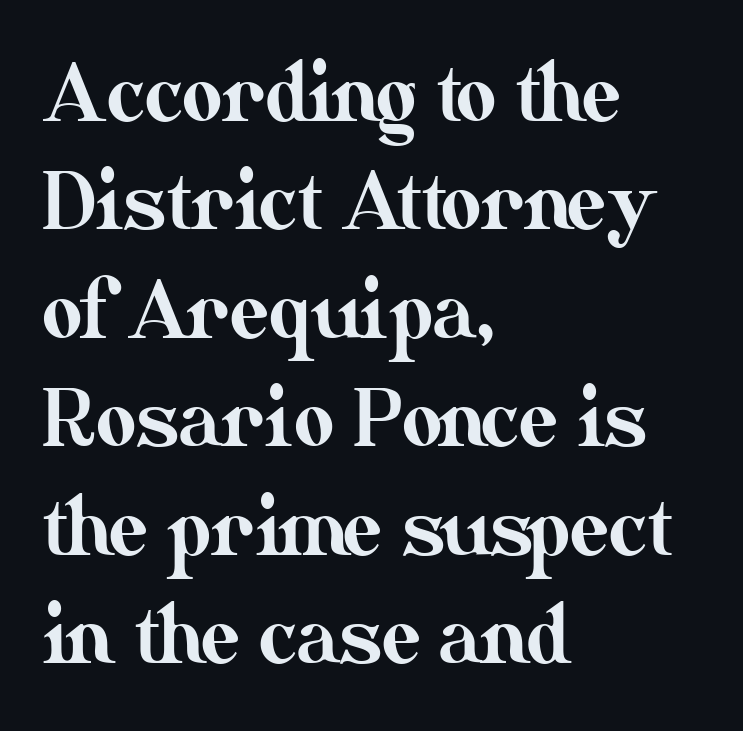
The image shows 78 px text type, upright; set left-aligned, normal line spacing (1.39x), normal letter spacing, not underlined; medium stroke contrast and a small x-height.
